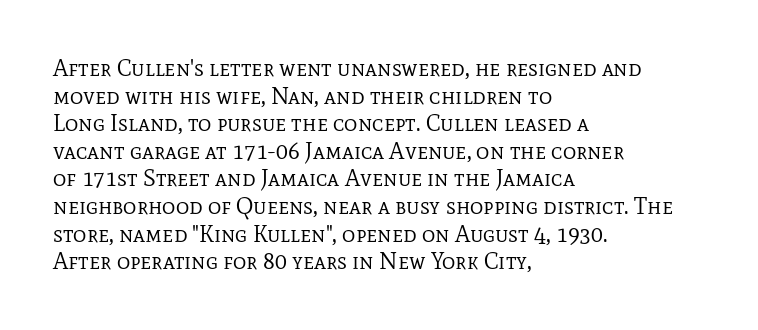
The image shows 23 px text type, upright; set left-aligned, line spacing 1.2x, normal letter spacing, not underlined.
